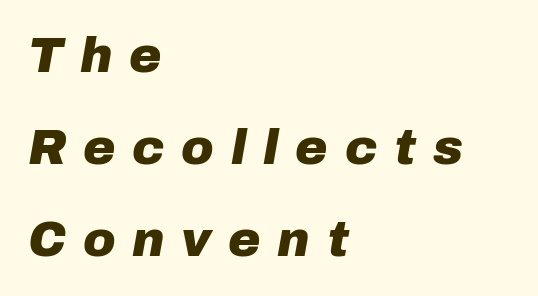
Q: Is the text bold? A: Yes.
Q: Is the text italic (slanted)? A: Yes, it leans right by about 10 degrees.
Q: Is the text underlined? A: No.
Q: How is the paragraph aligned? A: Left-aligned.
Q: Is the spacing between letters normal or unusually wide? A: Unusually wide.
Q: Width (condensed, normal, or wide)? A: Normal.
Q: Stroke contrast? A: Low.
Q: x-height? A: Medium.
Q: Monospaced? A: No.
